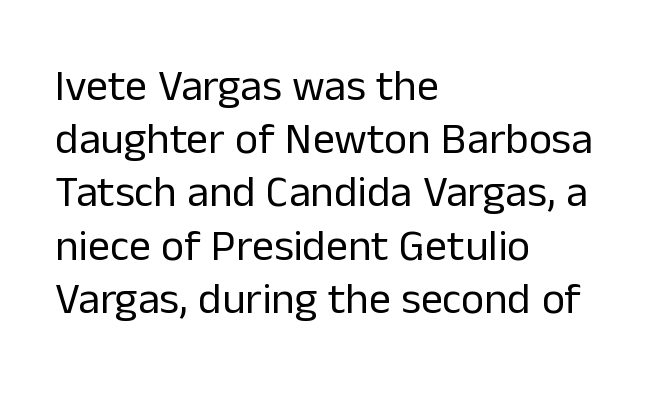
{"serif": "no", "italic": "no", "bold": "no", "weight": "regular", "width": "normal", "stroke_contrast": "low", "x_height": "medium", "monospaced": "no", "underline": "no", "align": "left", "line_spacing_ratio": 1.21, "letter_spacing": "normal", "letter_spacing_em": 0.0, "glyph_px": 44}
